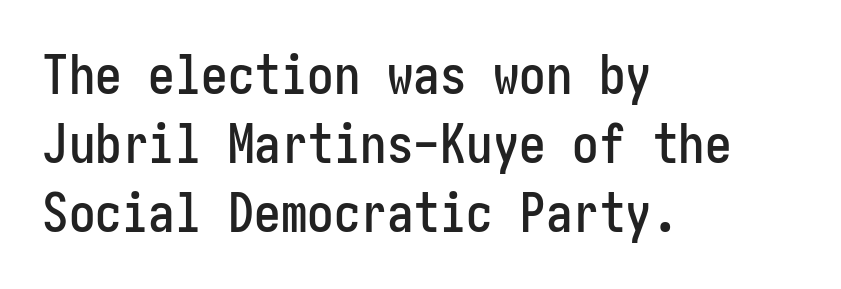
The image shows 53 px condensed sans-serif type, upright; set left-aligned, normal line spacing (1.3x), normal letter spacing, not underlined; low stroke contrast and a medium x-height.
